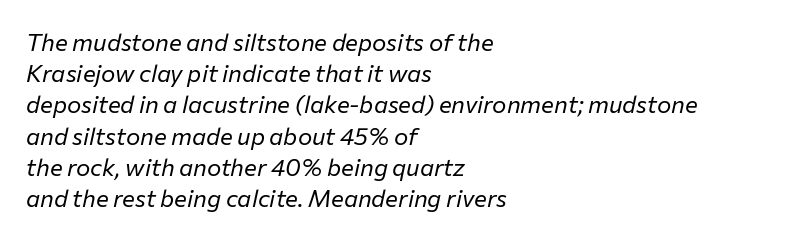
The image shows 24 px text type, italic (leaning right); set left-aligned, normal line spacing (1.3x), normal letter spacing, not underlined.
